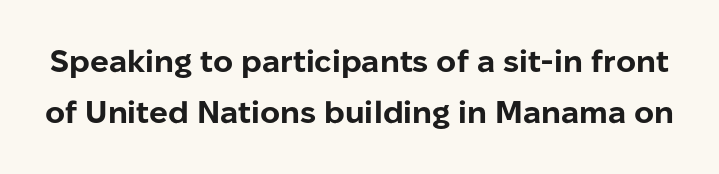
{"serif": "no", "italic": "no", "bold": "yes", "weight": "bold", "width": "normal", "stroke_contrast": "low", "x_height": "medium", "monospaced": "no", "underline": "no", "line_spacing": "normal", "line_spacing_ratio": 1.65, "letter_spacing": "normal", "letter_spacing_em": 0.0, "glyph_px": 31}
